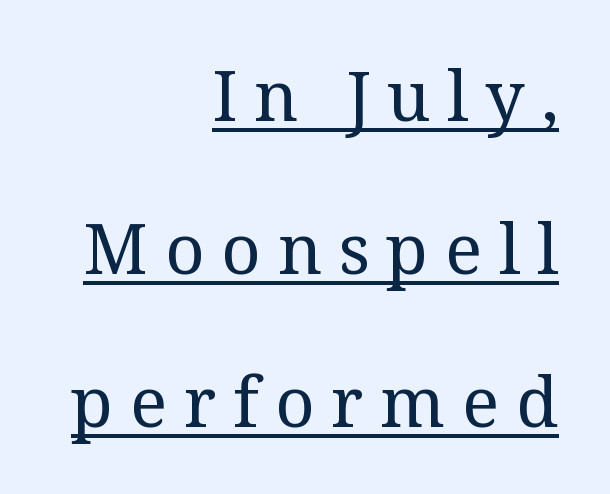
Q: Is the text bold? A: No.
Q: Is the text italic (slanted)? A: No, it is upright.
Q: Is the typeface a serif or a sans-serif typeface? A: Serif.
Q: Is the text underlined? A: Yes.
Q: How is the paragraph aligned? A: Right-aligned.
Q: Is the spacing between letters normal or unusually wide? A: Unusually wide.
Q: Is the spacing between lines tight, normal or loose? A: Loose.
Q: Width (condensed, normal, or wide)? A: Normal.
Q: Stroke contrast? A: Medium.
Q: x-height? A: Medium.
Q: Monospaced? A: No.
